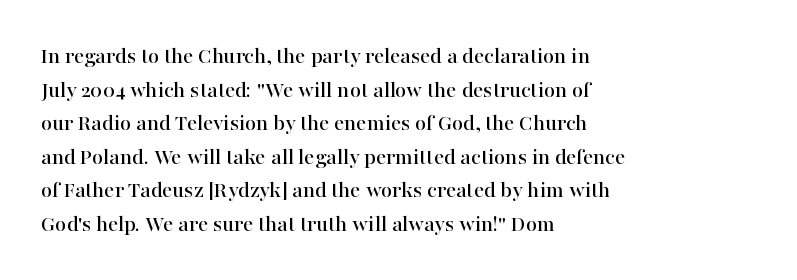
The image shows 24 px text type, upright; set left-aligned, normal line spacing (1.4x), normal letter spacing, not underlined.
